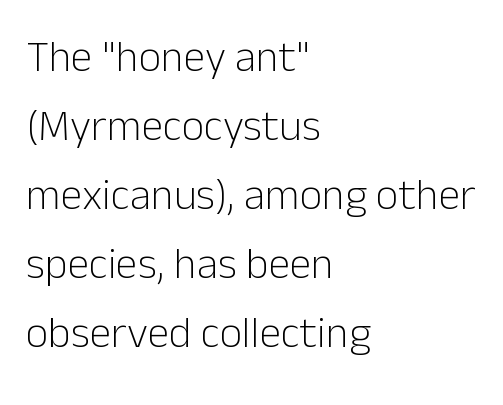
Q: Is the text bold? A: No.
Q: Is the text italic (slanted)? A: No, it is upright.
Q: Is the typeface a serif or a sans-serif typeface? A: Sans-serif.
Q: Is the text underlined? A: No.
Q: How is the paragraph aligned? A: Left-aligned.
Q: Is the spacing between letters normal or unusually wide? A: Normal.
Q: Is the spacing between lines tight, normal or loose? A: Normal.
Q: Width (condensed, normal, or wide)? A: Normal.
Q: Stroke contrast? A: Low.
Q: x-height? A: Medium.
Q: Monospaced? A: No.
